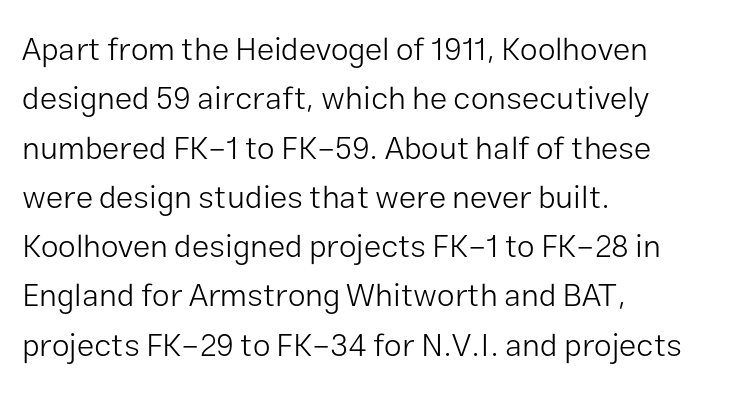
The image shows 32 px light sans-serif type, upright; set left-aligned, normal line spacing (1.54x), normal letter spacing, not underlined; low stroke contrast and a medium x-height.
